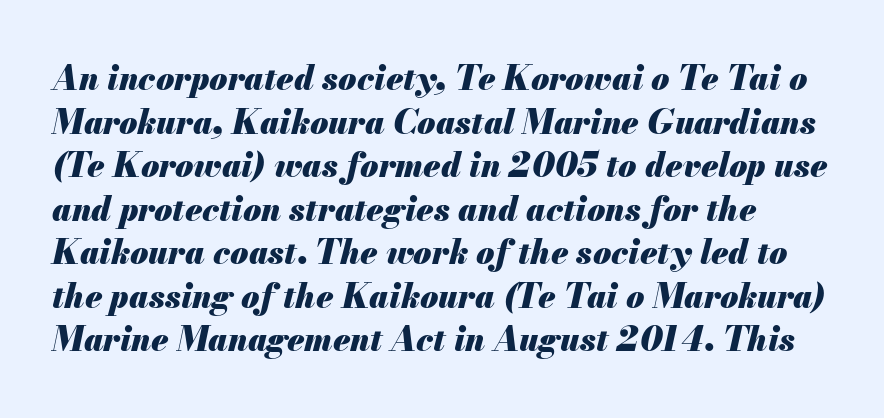
Caption: bold face, heavy strokes. The foot of each line stays bare and open. The face used here is proportionally spaced, like ordinary book or web type. Normally led — the rows are evenly, conventionally spaced.
